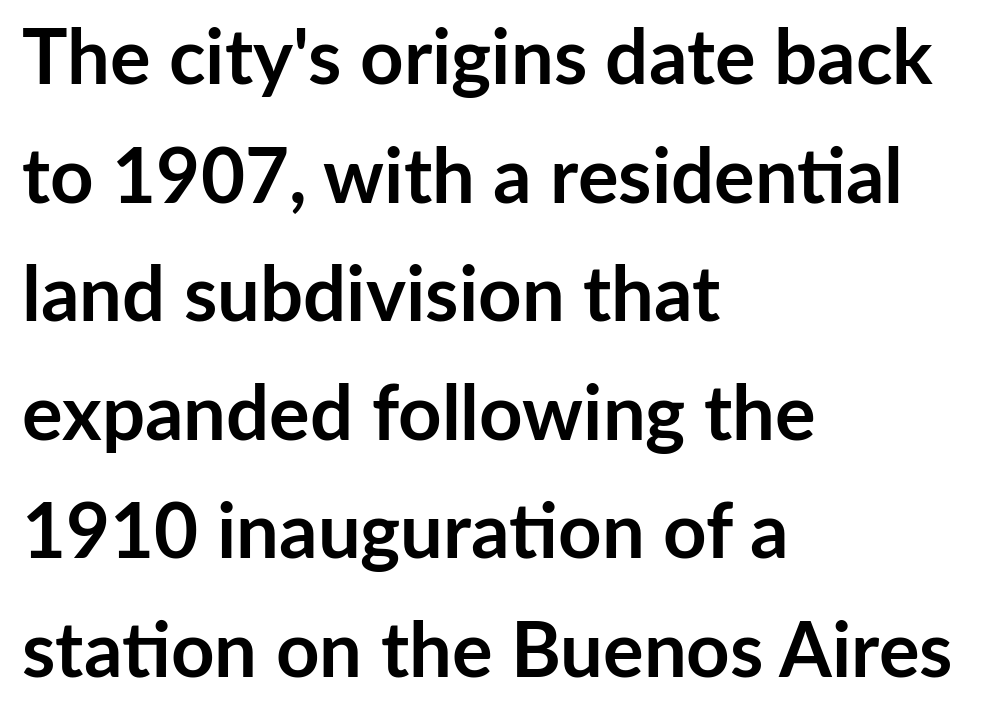
Heavy-handed strokes throughout: this text is bold. The text block is weighted toward the left margin, trailing off unevenly rightward. Do the characters align in a grid? No, the font is proportional. The line texture is even and compact thanks to regular tracking. Plain, unruled lines of type.
